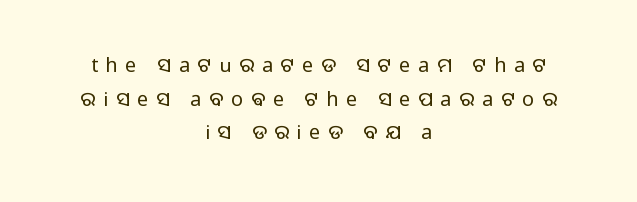
Q: Is the text bold? A: No.
Q: Is the text italic (slanted)? A: No, it is upright.
Q: Is the text underlined? A: No.
Q: How is the paragraph aligned? A: Centered.
Q: Is the spacing between letters normal or unusually wide? A: Unusually wide.
Q: Is the spacing between lines tight, normal or loose? A: Normal.
